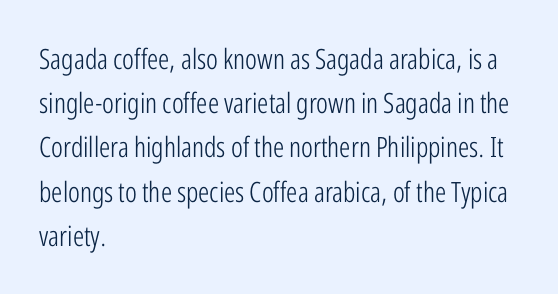
You could call the tracking neutral — neither tight nor loose. The typography opts for an upright posture over an oblique one. Think of a printed novel: that variable character pitch is what you see here. Classification — sans serif. The compositor pushed each line to the left boundary.
